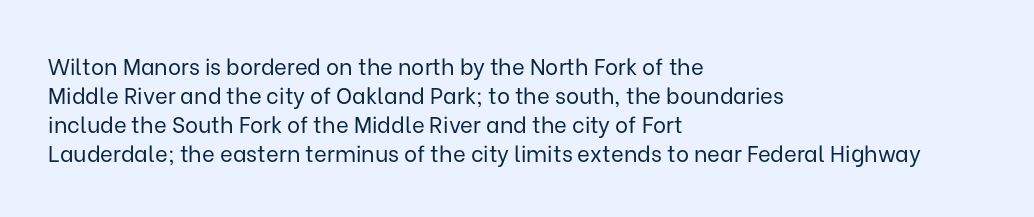
{"italic": "no", "bold": "no", "underline": "no", "align": "left", "line_spacing": "normal", "line_spacing_ratio": 1.32, "letter_spacing": "normal", "letter_spacing_em": 0.0, "glyph_px": 22}
